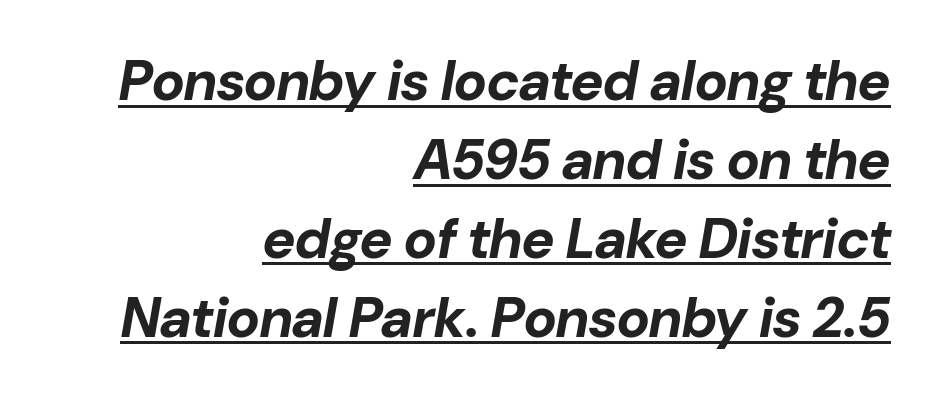
The image shows 56 px bold type, italic (leaning right); set right-aligned, normal line spacing (1.41x), normal letter spacing, underlined; low stroke contrast and a medium x-height.
